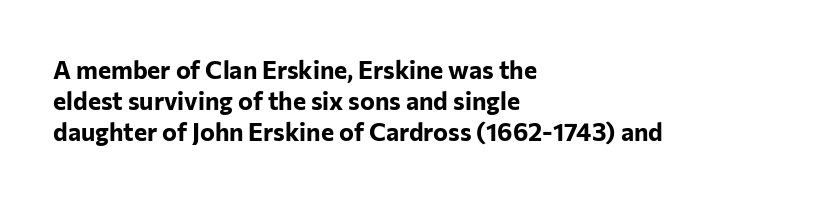
Q: Is the text bold? A: Yes.
Q: Is the text italic (slanted)? A: No, it is upright.
Q: Is the text underlined? A: No.
Q: How is the paragraph aligned? A: Left-aligned.
Q: Is the spacing between letters normal or unusually wide? A: Normal.
Q: Is the spacing between lines tight, normal or loose? A: Normal.
